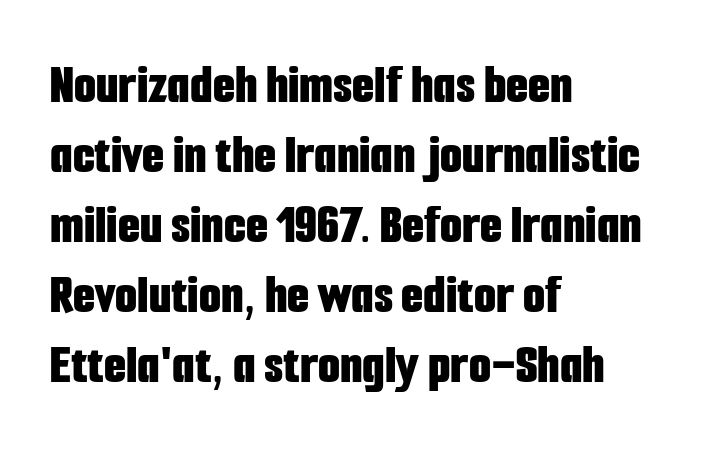
{"serif": "no", "italic": "no", "bold": "yes", "weight": "bold", "width": "condensed", "stroke_contrast": "low", "x_height": "medium", "monospaced": "no", "underline": "no", "align": "left", "line_spacing_ratio": 1.23, "letter_spacing": "normal", "letter_spacing_em": 0.0, "glyph_px": 57}
